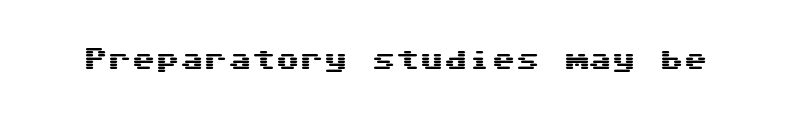
{"italic": "no", "underline": "no", "letter_spacing": "normal", "letter_spacing_em": 0.0, "glyph_px": 24}
